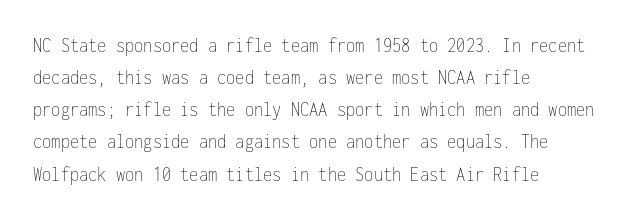
Q: Is the text bold? A: No.
Q: Is the text italic (slanted)? A: No, it is upright.
Q: Is the text underlined? A: No.
Q: How is the paragraph aligned? A: Left-aligned.
Q: Is the spacing between letters normal or unusually wide? A: Normal.
Q: Is the spacing between lines tight, normal or loose? A: Normal.
